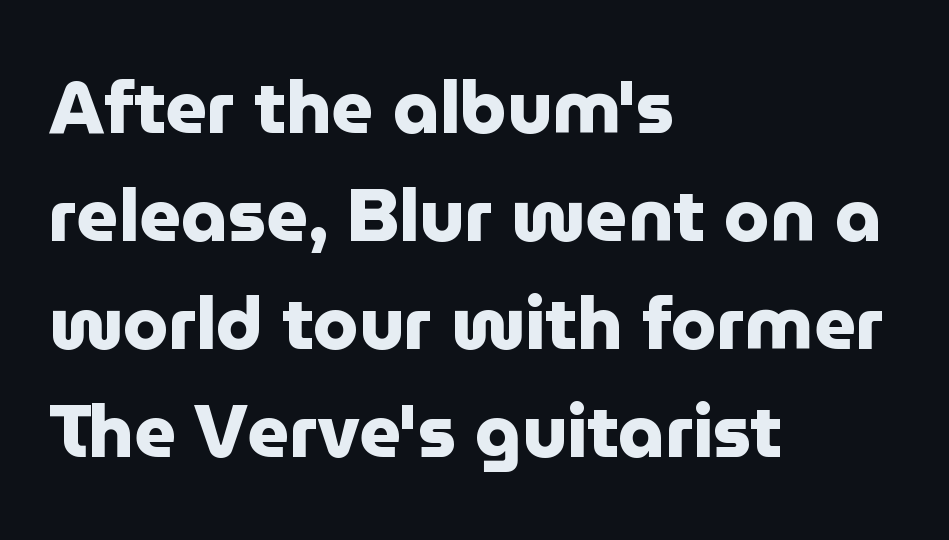
Q: Is the text bold? A: Yes.
Q: Is the text italic (slanted)? A: No, it is upright.
Q: Is the typeface a serif or a sans-serif typeface? A: Sans-serif.
Q: Is the text underlined? A: No.
Q: How is the paragraph aligned? A: Left-aligned.
Q: Is the spacing between letters normal or unusually wide? A: Normal.
Q: Is the spacing between lines tight, normal or loose? A: Normal.
Q: Width (condensed, normal, or wide)? A: Normal.
Q: Stroke contrast? A: Low.
Q: x-height? A: Medium.
Q: Monospaced? A: No.
